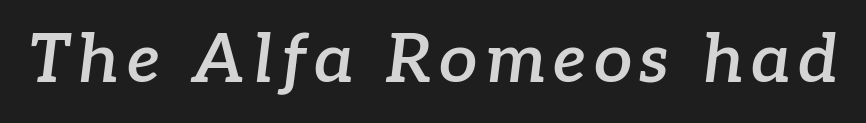
Q: Is the text bold? A: Semi-bold.
Q: Is the text italic (slanted)? A: Yes, it leans right by about 7 degrees.
Q: Is the typeface a serif or a sans-serif typeface? A: Serif.
Q: Is the text underlined? A: No.
Q: Width (condensed, normal, or wide)? A: Normal.
Q: Stroke contrast? A: Low.
Q: x-height? A: Medium.
Q: Monospaced? A: No.
